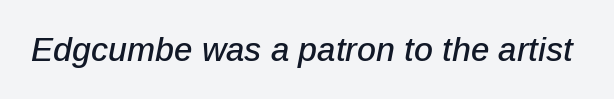
Q: Is the text italic (slanted)? A: Yes, it leans right by about 12 degrees.
Q: Is the text underlined? A: No.
Q: Is the spacing between letters normal or unusually wide? A: Normal.
Q: Width (condensed, normal, or wide)? A: Normal.
Q: Stroke contrast? A: Low.
Q: x-height? A: Medium.
Q: Monospaced? A: No.
